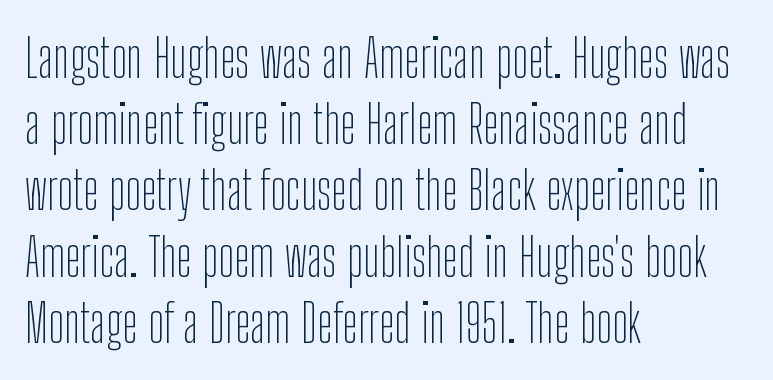
{"serif": "no", "italic": "no", "bold": "no", "weight": "thin", "width": "condensed", "stroke_contrast": "low", "x_height": "medium", "monospaced": "no", "underline": "no", "align": "left", "line_spacing": "normal", "line_spacing_ratio": 1.25, "letter_spacing": "normal", "letter_spacing_em": 0.0, "glyph_px": 53}
